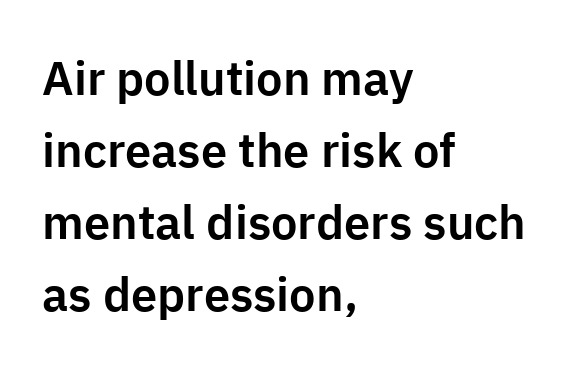
{"serif": "no", "italic": "no", "width": "normal", "stroke_contrast": "low", "x_height": "medium", "monospaced": "no", "underline": "no", "align": "left", "line_spacing": "normal", "line_spacing_ratio": 1.53, "letter_spacing": "normal", "letter_spacing_em": 0.0, "glyph_px": 47}
